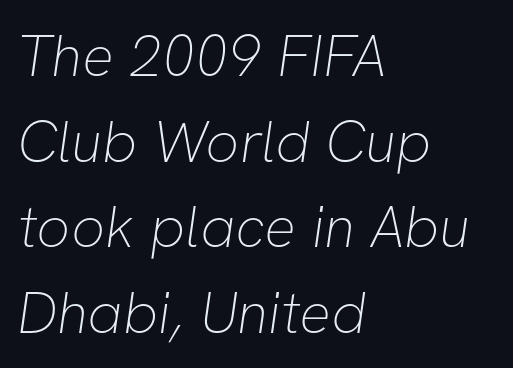
Leading: standard. Examine the stroke ends and you'll find no serifs. Caption: face not bold, strokes unweighted. Short and long lines alike share a common starting point at left. Just letters on the line, the space beneath them empty.
